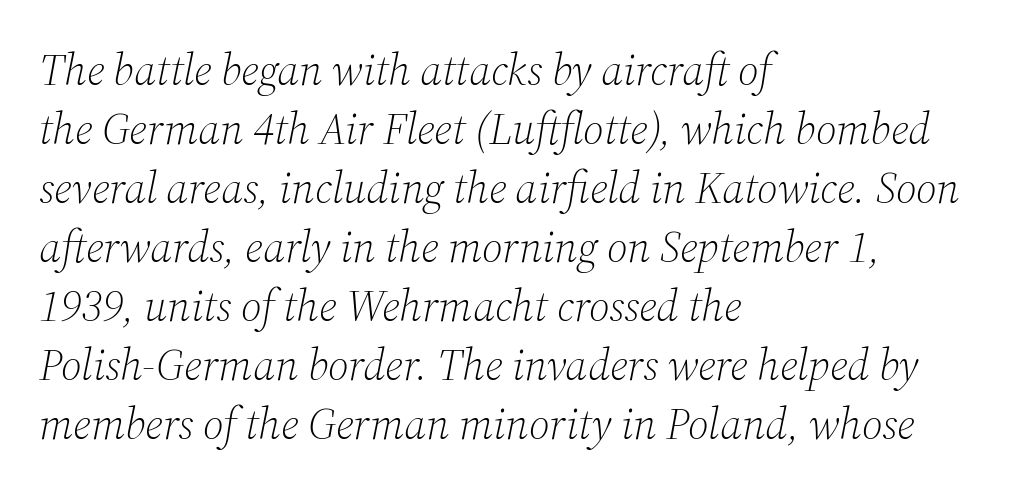
Q: Is the text bold? A: No.
Q: Is the text italic (slanted)? A: Yes, it leans right by about 12 degrees.
Q: Is the typeface a serif or a sans-serif typeface? A: Serif.
Q: Is the text underlined? A: No.
Q: How is the paragraph aligned? A: Left-aligned.
Q: Is the spacing between letters normal or unusually wide? A: Normal.
Q: Is the spacing between lines tight, normal or loose? A: Normal.
Q: Width (condensed, normal, or wide)? A: Normal.
Q: Stroke contrast? A: Medium.
Q: x-height? A: Medium.
Q: Monospaced? A: No.
